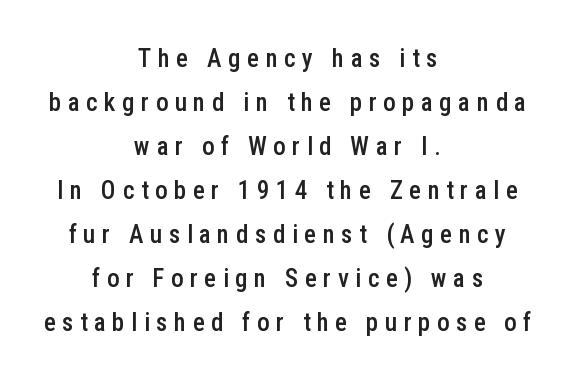
The image shows 25 px text type, upright; set centered, line spacing 1.76x, unusually wide letter spacing (+0.26 em), not underlined.
